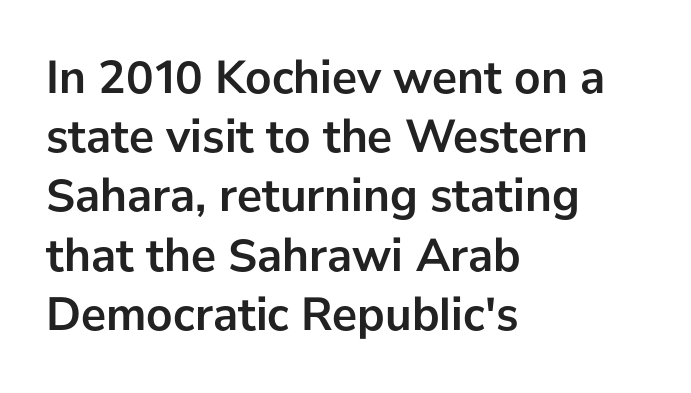
The letterforms sit shoulder to shoulder at normal distance. Ascenders rise straight up at ninety degrees. Is there much room between lines? A standard amount, neither cramped nor airy. A clean baseline with only descenders dipping below it. The letters advance in unequal steps, a hallmark of proportional type. Thick stems and heavy bowls — unmistakably bold.
